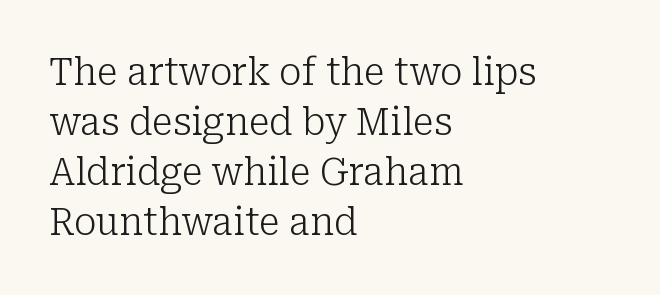
You can tell it's not italic because the verticals are truly vertical. Serifs: yes, visible at the terminals of the letterforms. Reading down the column, the eye jumps a familiar distance to each next line. You could not count columns in this text — the font is proportionally spaced. Observe the ordinary spacing: letters are neighbours, not strangers. Weight: regular or lighter.
